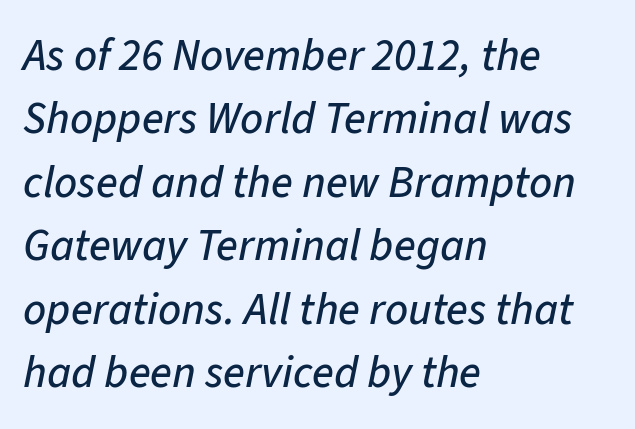
Look at the tracking — it's just the regular setting, nothing added. This rendering features lettering with no underline. The passage shown is typed in a proportional face where columns would drift. Posture: slanted.
